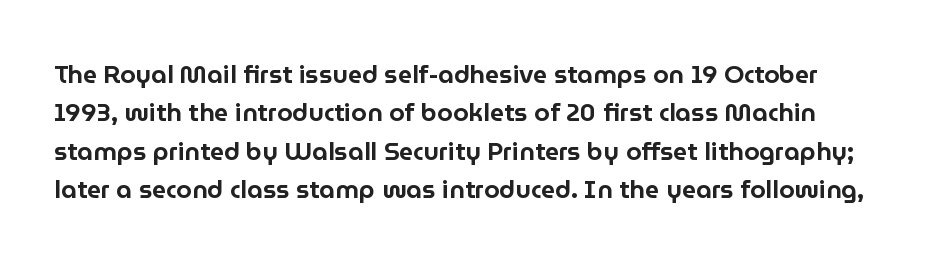
Q: Is the text italic (slanted)? A: No, it is upright.
Q: Is the text underlined? A: No.
Q: Is the spacing between letters normal or unusually wide? A: Normal.
Q: Is the spacing between lines tight, normal or loose? A: Normal.
